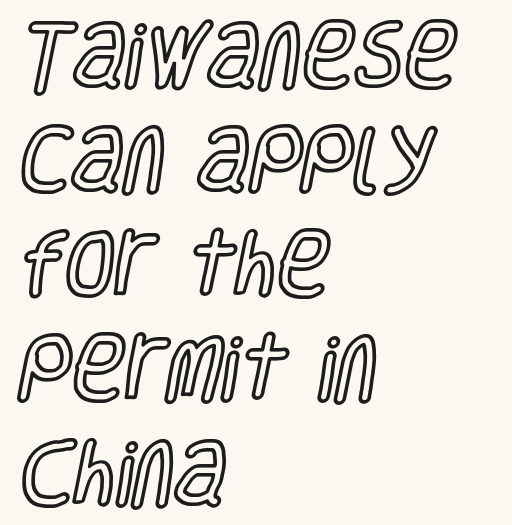
Q: Is the text italic (slanted)? A: Yes.
Q: Is the text underlined? A: No.
Q: How is the paragraph aligned? A: Left-aligned.
Q: Is the spacing between letters normal or unusually wide? A: Normal.
Q: Is the spacing between lines tight, normal or loose? A: Normal.
Q: Width (condensed, normal, or wide)? A: Condensed.
Q: x-height? A: Large.
Q: Monospaced? A: No.
